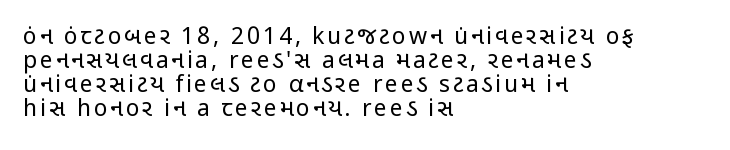
The image shows 23 px text type, upright; set left-aligned, tight line spacing (1.05x), not underlined.
